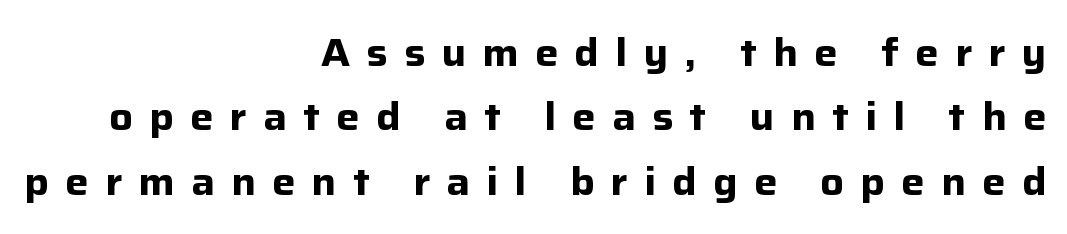
Q: Is the text bold? A: Yes.
Q: Is the text italic (slanted)? A: No, it is upright.
Q: Is the typeface a serif or a sans-serif typeface? A: Sans-serif.
Q: Is the text underlined? A: No.
Q: How is the paragraph aligned? A: Right-aligned.
Q: Is the spacing between letters normal or unusually wide? A: Unusually wide.
Q: Is the spacing between lines tight, normal or loose? A: Normal.
Q: Width (condensed, normal, or wide)? A: Normal.
Q: Stroke contrast? A: Low.
Q: x-height? A: Medium.
Q: Monospaced? A: No.
